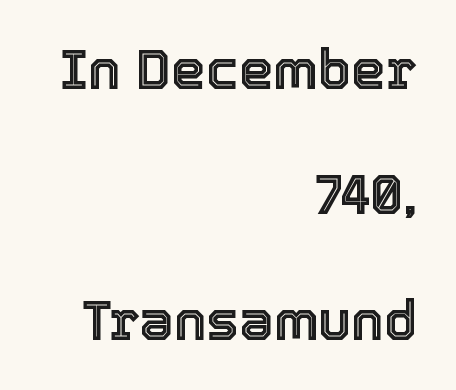
The image shows 55 px text type, upright; set right-aligned, loose line spacing (2.28x), normal letter spacing, not underlined; a medium x-height.
